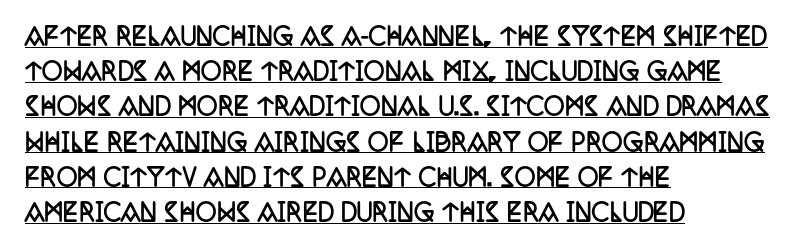
Q: Is the text bold? A: Yes.
Q: Is the text italic (slanted)? A: No, it is upright.
Q: Is the text underlined? A: Yes.
Q: How is the paragraph aligned? A: Left-aligned.
Q: Is the spacing between letters normal or unusually wide? A: Normal.
Q: Is the spacing between lines tight, normal or loose? A: Normal.
